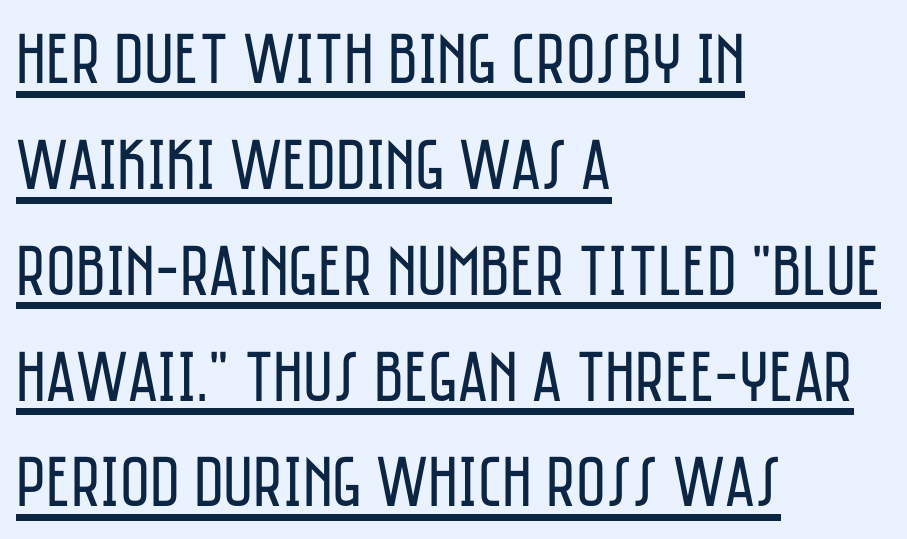
The image shows 72 px regular-weight, condensed sans-serif type, upright; set left-aligned, normal line spacing (1.47x), normal letter spacing, underlined; low stroke contrast and a large x-height.
